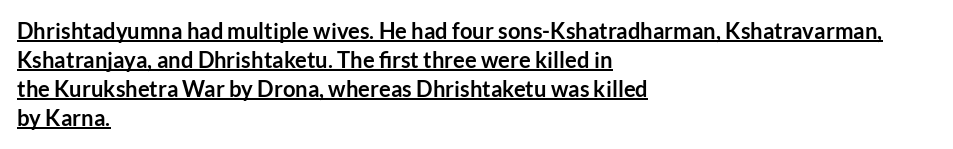
The image shows 22 px bold type, upright; set left-aligned, normal line spacing (1.32x), normal letter spacing, underlined.
